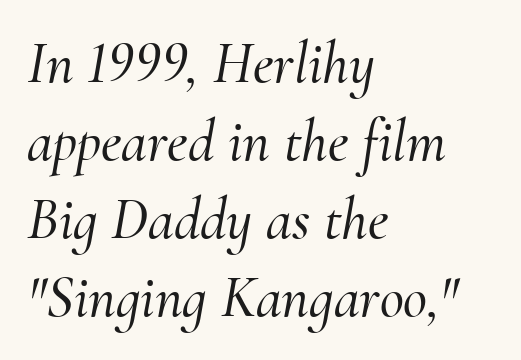
Q: Is the text italic (slanted)? A: Yes, it leans right by about 10 degrees.
Q: Is the typeface a serif or a sans-serif typeface? A: Serif.
Q: Is the text underlined? A: No.
Q: How is the paragraph aligned? A: Left-aligned.
Q: Is the spacing between letters normal or unusually wide? A: Normal.
Q: Is the spacing between lines tight, normal or loose? A: Normal.
Q: Width (condensed, normal, or wide)? A: Normal.
Q: Stroke contrast? A: Medium.
Q: x-height? A: Small.
Q: Monospaced? A: No.
